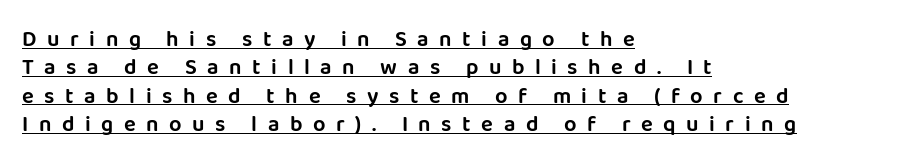
{"italic": "no", "underline": "yes", "align": "left", "line_spacing": "normal", "line_spacing_ratio": 1.29, "letter_spacing": "wide", "letter_spacing_em": 0.48, "glyph_px": 22}
